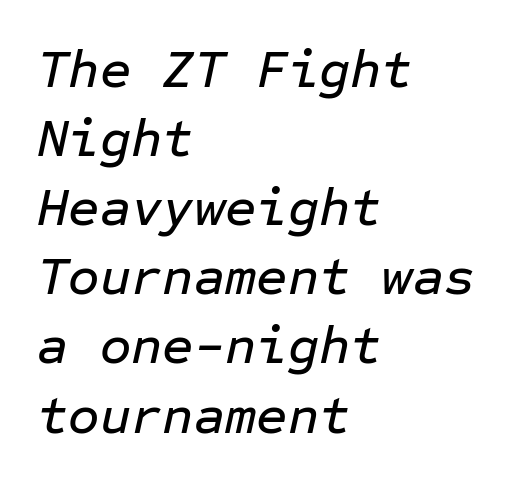
Q: Is the text italic (slanted)? A: Yes, it leans right by about 12 degrees.
Q: Is the text underlined? A: No.
Q: How is the paragraph aligned? A: Left-aligned.
Q: Is the spacing between letters normal or unusually wide? A: Normal.
Q: Is the spacing between lines tight, normal or loose? A: Normal.
Q: Width (condensed, normal, or wide)? A: Normal.
Q: Stroke contrast? A: Low.
Q: x-height? A: Medium.
Q: Monospaced? A: Yes.
